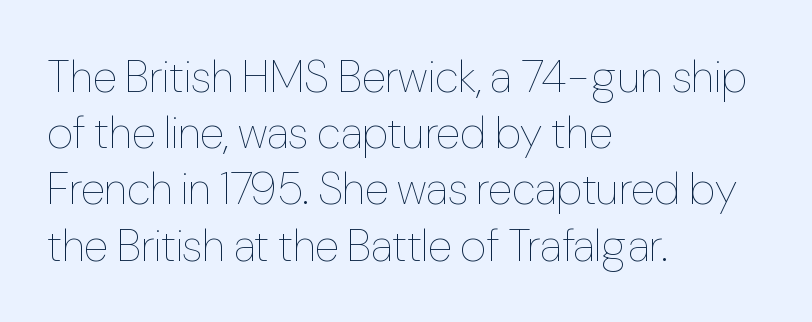
The image shows 45 px thin, condensed type, upright; set left-aligned, normal line spacing (1.25x), normal letter spacing, not underlined; low stroke contrast and a medium x-height.
